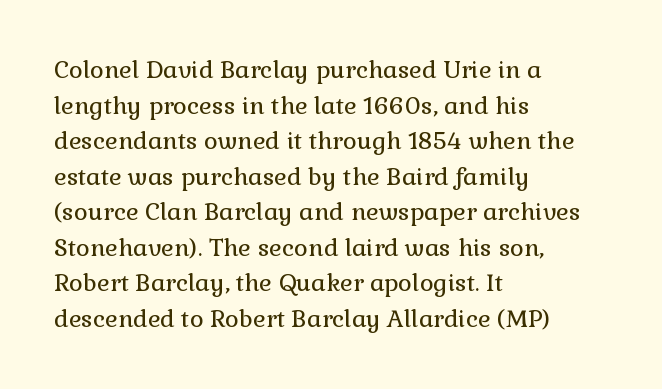
{"italic": "no", "bold": "no", "underline": "no", "align": "left", "line_spacing": "normal", "line_spacing_ratio": 1.48, "letter_spacing": "normal", "letter_spacing_em": 0.0, "glyph_px": 24}
